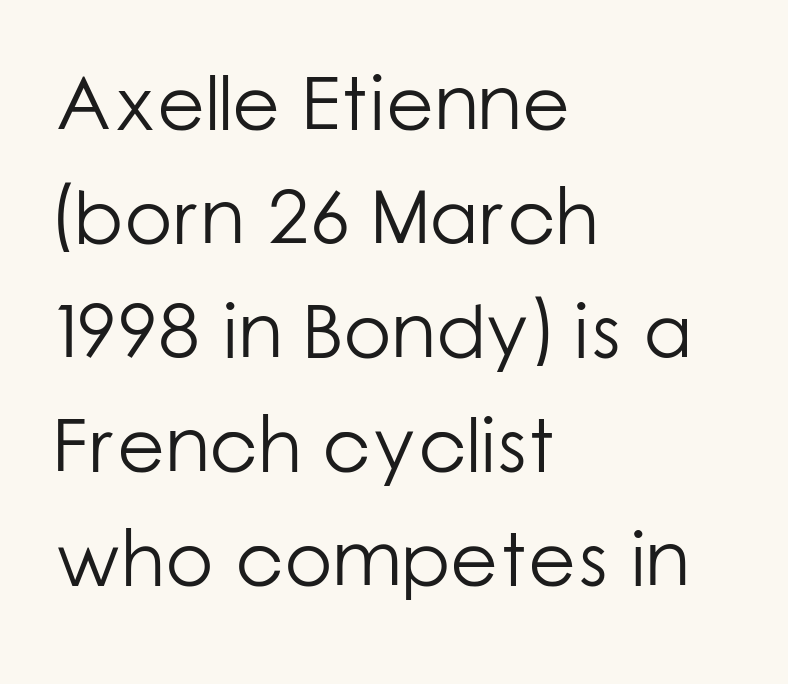
{"serif": "no", "italic": "no", "bold": "no", "weight": "light", "width": "normal", "stroke_contrast": "low", "x_height": "medium", "monospaced": "no", "underline": "no", "align": "left", "line_spacing": "normal", "line_spacing_ratio": 1.46, "letter_spacing": "normal", "letter_spacing_em": 0.0, "glyph_px": 78}
